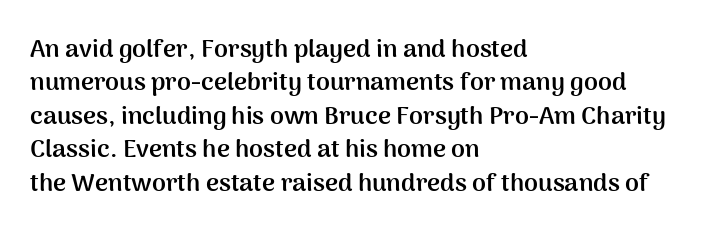
Notice how the passage keeps a crisp vertical edge on the left only. Ordinary non-slanted type is in use. This sample uses plain, unmodified letter spacing. Strong, thick strokes mark this as bold type. Normally led — the rows are evenly, conventionally spaced.
